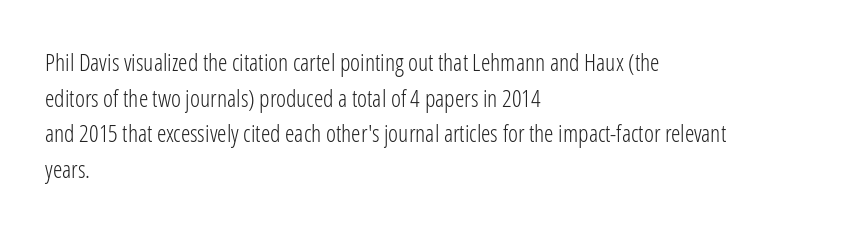
Q: Is the text bold? A: No.
Q: Is the text italic (slanted)? A: No, it is upright.
Q: Is the text underlined? A: No.
Q: How is the paragraph aligned? A: Left-aligned.
Q: Is the spacing between letters normal or unusually wide? A: Normal.
Q: Is the spacing between lines tight, normal or loose? A: Normal.
